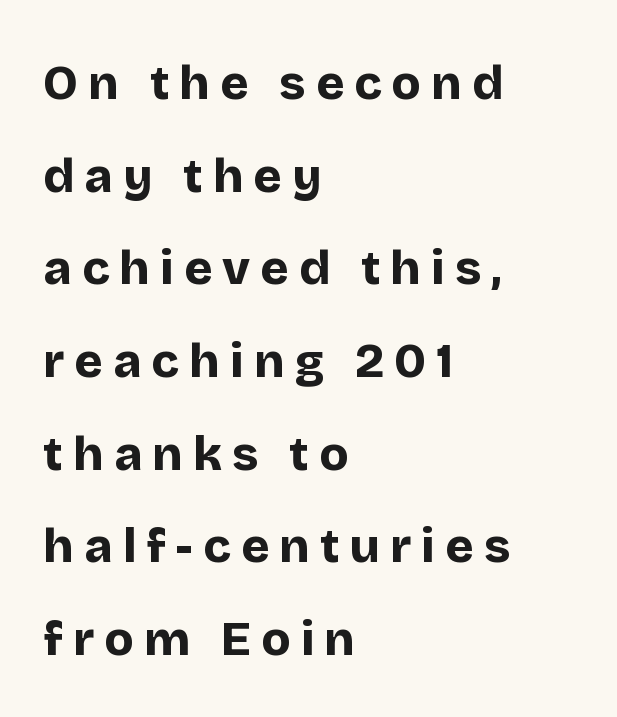
Q: Is the text bold? A: Yes.
Q: Is the text italic (slanted)? A: No, it is upright.
Q: Is the typeface a serif or a sans-serif typeface? A: Sans-serif.
Q: Is the text underlined? A: No.
Q: How is the paragraph aligned? A: Left-aligned.
Q: Is the spacing between letters normal or unusually wide? A: Unusually wide.
Q: Is the spacing between lines tight, normal or loose? A: Loose.
Q: Width (condensed, normal, or wide)? A: Normal.
Q: Stroke contrast? A: Low.
Q: x-height? A: Large.
Q: Monospaced? A: No.
